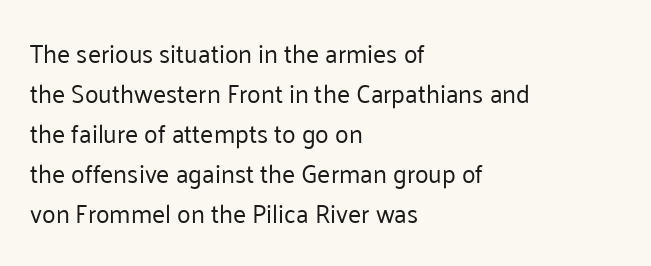
The area under the type is left untouched. A typesetter would mark this as roman, not italic. What's the leading like? Ordinary, nothing unusual. A typesetter would call this zero additional tracking. Which margin do the lines hug? The left one — the right edge is uneven. The cut favours lightness, reaching ordinary text weight at its darkest.
